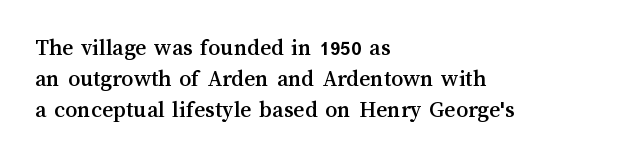
The image shows 24 px text type, upright; set left-aligned, normal line spacing (1.29x), normal letter spacing, not underlined.
